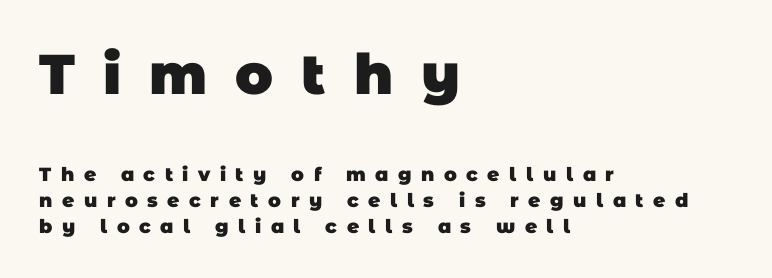
The image shows 56 px heavy sans-serif type; set left-aligned, normal line spacing (1.39x), unusually wide letter spacing (+0.5 em), not underlined; the first (top) block is 2.95x larger; low stroke contrast and a large x-height.
